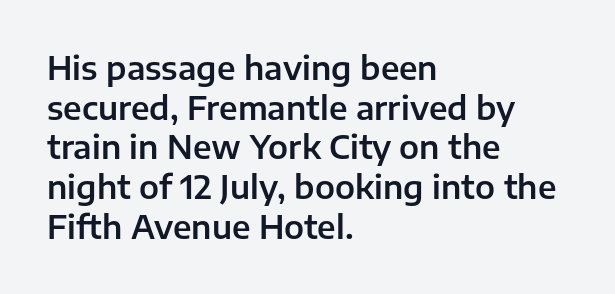
Q: Is the text italic (slanted)? A: No, it is upright.
Q: Is the typeface a serif or a sans-serif typeface? A: Sans-serif.
Q: Is the text underlined? A: No.
Q: How is the paragraph aligned? A: Left-aligned.
Q: Is the spacing between letters normal or unusually wide? A: Normal.
Q: Width (condensed, normal, or wide)? A: Normal.
Q: Stroke contrast? A: Low.
Q: x-height? A: Medium.
Q: Monospaced? A: No.
